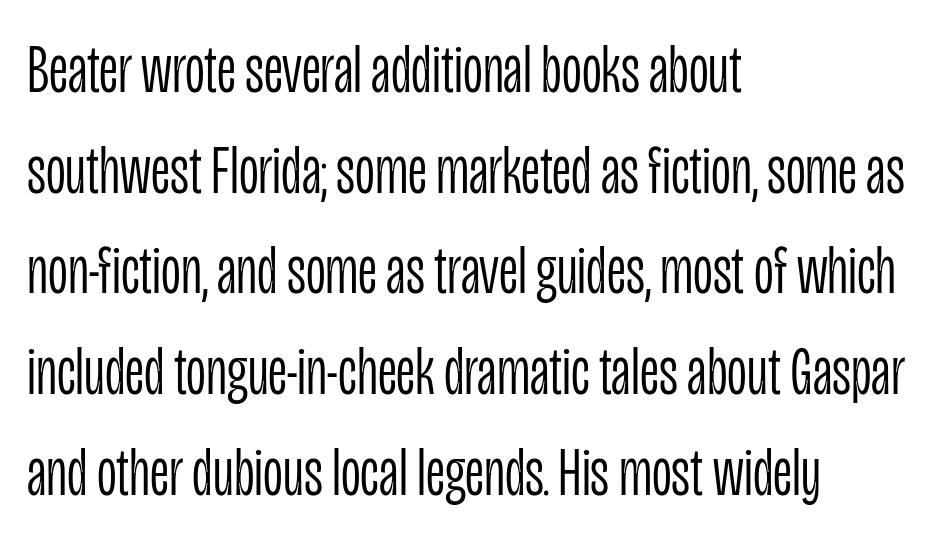
{"serif": "no", "italic": "no", "bold": "no", "weight": "light", "width": "condensed", "stroke_contrast": "low", "x_height": "large", "monospaced": "no", "underline": "no", "align": "left", "line_spacing": "normal", "line_spacing_ratio": 1.46, "letter_spacing": "normal", "letter_spacing_em": 0.0, "glyph_px": 69}
